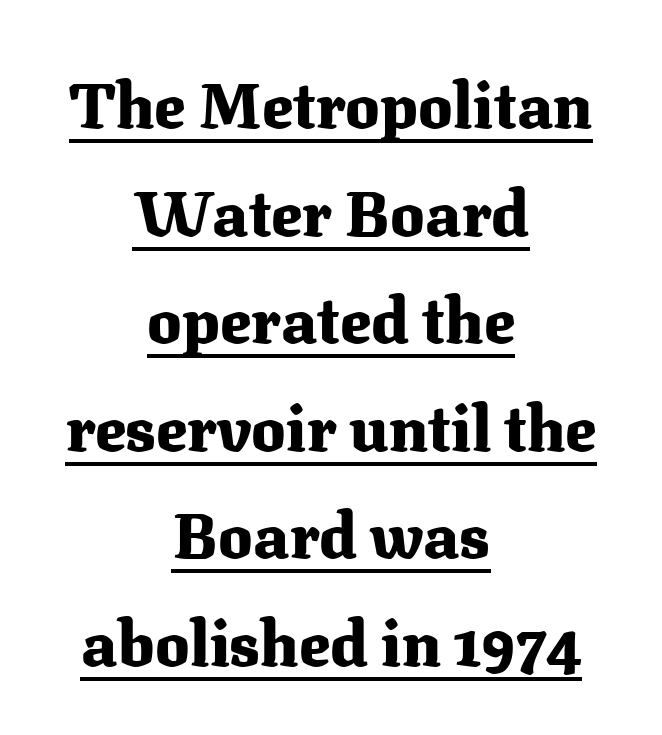
{"serif": "yes", "italic": "no", "bold": "yes", "weight": "heavy", "width": "normal", "stroke_contrast": "medium", "x_height": "medium", "monospaced": "no", "underline": "yes", "align": "center", "line_spacing": "normal", "line_spacing_ratio": 1.68, "letter_spacing": "normal", "letter_spacing_em": 0.0, "glyph_px": 64}
